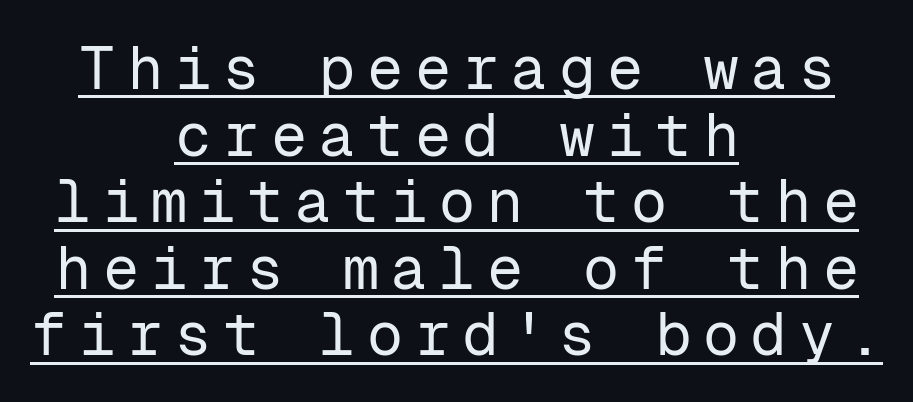
The image shows 60 px regular-weight sans-serif type, upright, monospaced; set centered, tight line spacing (1.11x), unusually wide letter spacing (+0.2 em), underlined; low stroke contrast and a medium x-height.
